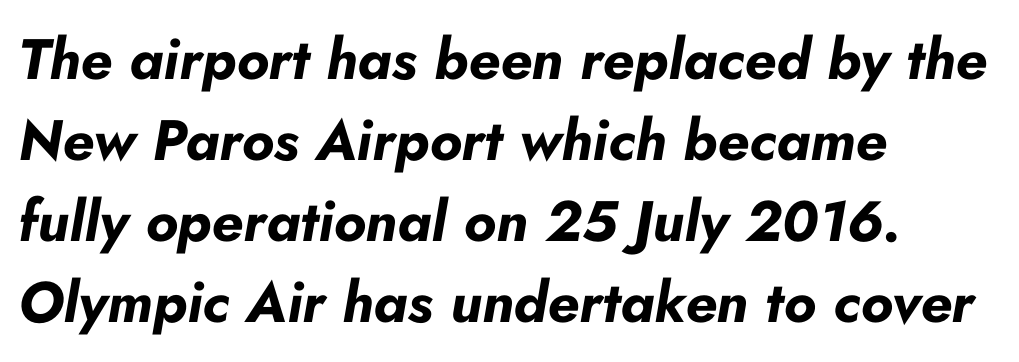
Observe the lean: these are italic letterforms. The face used here is proportionally spaced, like ordinary book or web type. These lines keep a tight, regular rhythm from letter to letter. Caption: multi-line text, flush left, ragged right. This rendering features lettering with no underline. Strong, thick strokes mark this as bold type.
